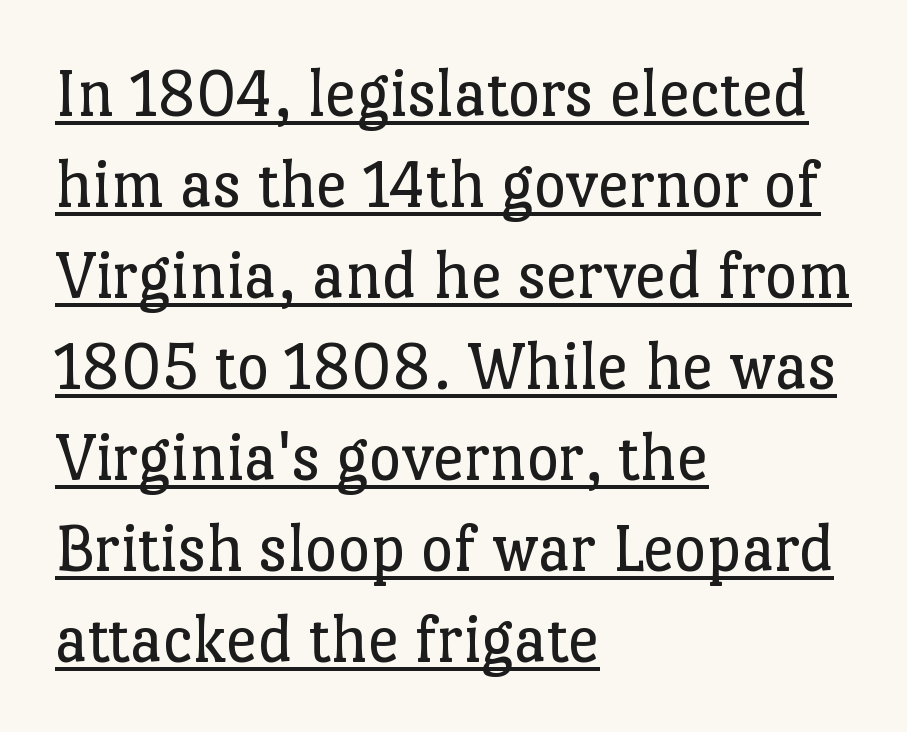
The image shows 70 px regular-weight serif type, upright; set left-aligned, normal line spacing (1.3x), normal letter spacing, underlined; low stroke contrast and a medium x-height.
